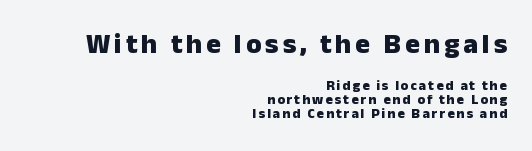
The image shows 28 px heavy sans-serif type, upright; set right-aligned, tight line spacing (1.01x), not underlined; the first (top) block is 2.0x larger; low stroke contrast and a medium x-height.
